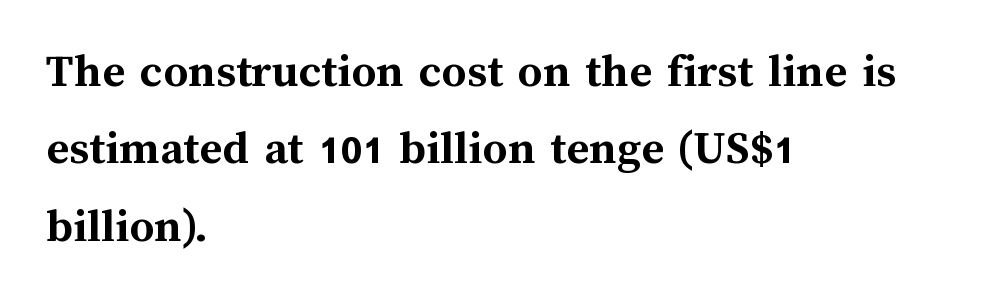
The image shows 49 px semibold type, upright; set left-aligned, normal line spacing (1.58x), normal letter spacing, not underlined; medium stroke contrast and a medium x-height.
